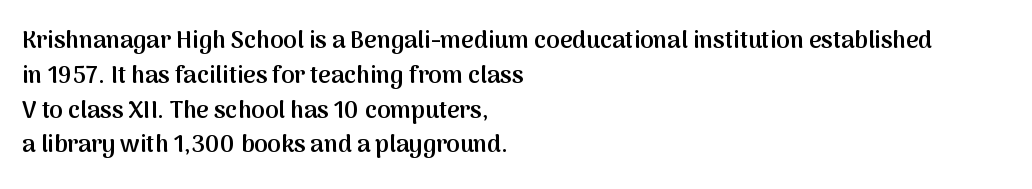
Notice how descenders clear the ascenders below comfortably — that's standard leading. It's the straight-up-and-down kind of type. Horizontally, the lines are justified to the leading edge only. Is the letter spacing exaggerated? No — it looks like the ordinary default. Semibold letterforms, between regular and bold.
